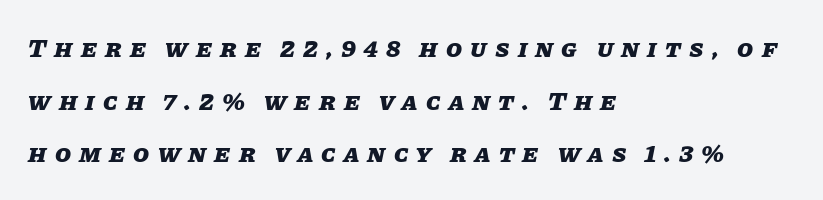
{"italic": "yes", "lean": "right", "slant_degrees": 11, "bold": "yes", "underline": "no", "align": "left", "line_spacing": "loose", "line_spacing_ratio": 2.02, "letter_spacing": "wide", "letter_spacing_em": 0.31, "glyph_px": 26}
